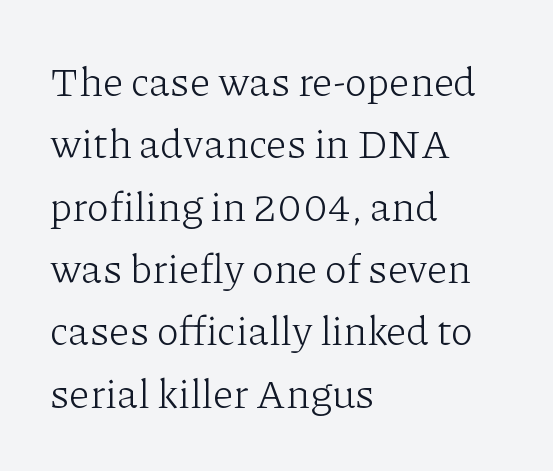
Just letters on the line, the space beneath them empty. This sample uses plain, unmodified letter spacing. The text block is weighted toward the left margin, trailing off unevenly rightward. Characters remain perfectly vertical along every line.
